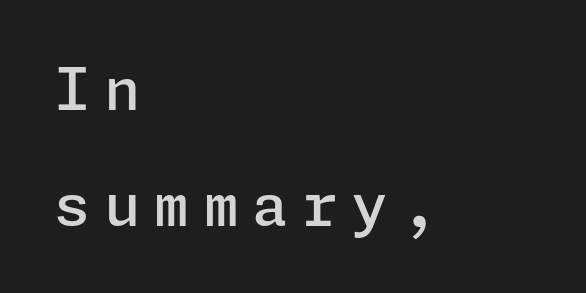
{"serif": "no", "italic": "no", "bold": "semi", "weight": "semibold", "width": "normal", "stroke_contrast": "low", "x_height": "medium", "underline": "no", "align": "left", "line_spacing": "loose", "line_spacing_ratio": 1.97, "letter_spacing": "wide", "letter_spacing_em": 0.22, "glyph_px": 59}
